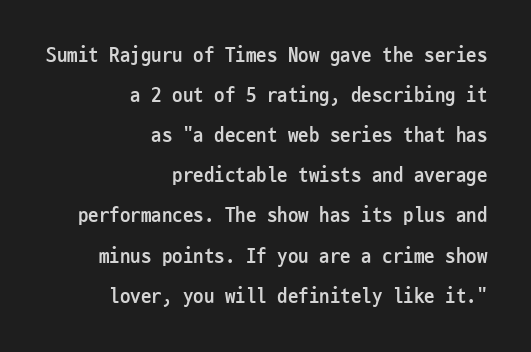
The foot of each line stays bare and open. Summary of vertical rhythm: relaxed, with wide interline spacing. This sample is right-justified, so line beginnings fall wherever the words allow. Plenty of ink on the page — the face is bold.
